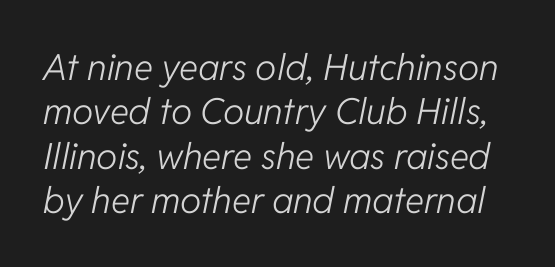
The image shows 36 px light type, italic (leaning right); set line spacing 1.23x, normal letter spacing, not underlined; low stroke contrast and a medium x-height.
